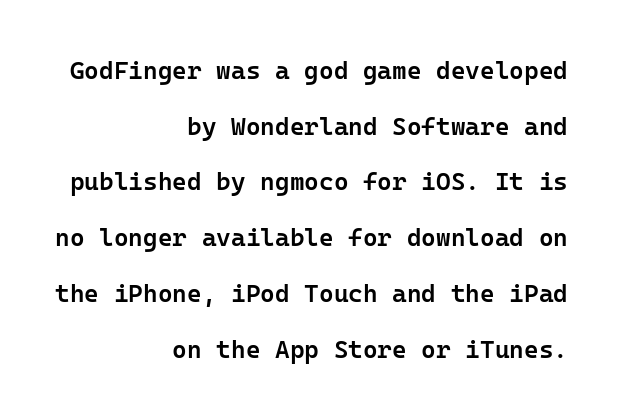
Q: Is the text bold? A: Semi-bold.
Q: Is the text italic (slanted)? A: No, it is upright.
Q: Is the text underlined? A: No.
Q: How is the paragraph aligned? A: Right-aligned.
Q: Is the spacing between letters normal or unusually wide? A: Normal.
Q: Is the spacing between lines tight, normal or loose? A: Loose.
